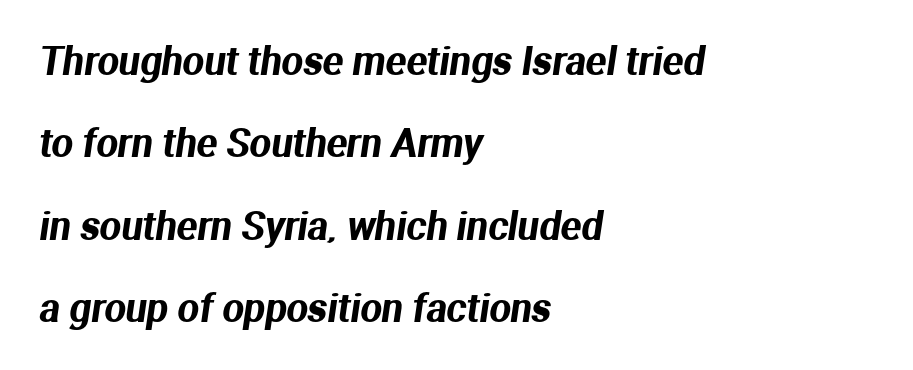
The image shows 38 px sans-serif type; set left-aligned, loose line spacing (2.17x), normal letter spacing, not underlined; medium stroke contrast and a medium x-height.
